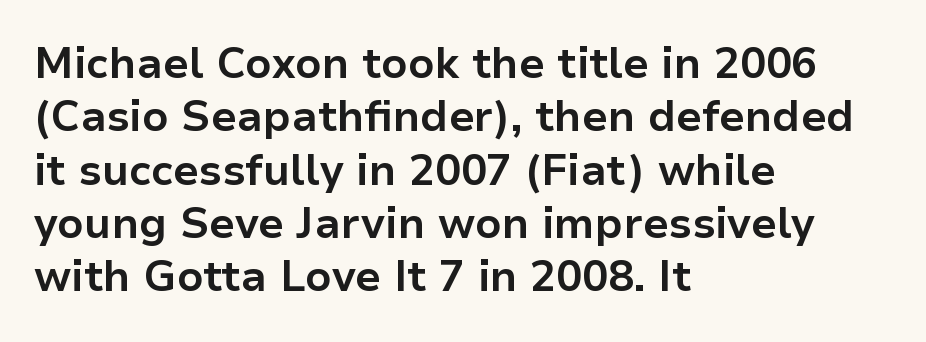
Q: Is the text bold? A: Yes.
Q: Is the text italic (slanted)? A: No, it is upright.
Q: Is the typeface a serif or a sans-serif typeface? A: Sans-serif.
Q: Is the text underlined? A: No.
Q: How is the paragraph aligned? A: Left-aligned.
Q: Is the spacing between letters normal or unusually wide? A: Normal.
Q: Width (condensed, normal, or wide)? A: Normal.
Q: Stroke contrast? A: Low.
Q: x-height? A: Medium.
Q: Monospaced? A: No.
